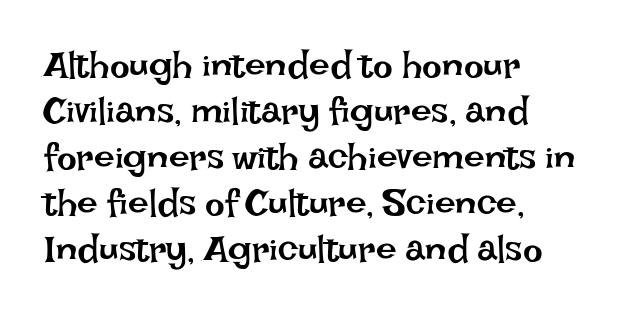
Heaviness? Minimal to ordinary, like unemphasized prose. Caption: multi-line text, flush left, ragged right. Notice how the stems are strictly vertical — no italics here. The space directly below the letters is spotless.
